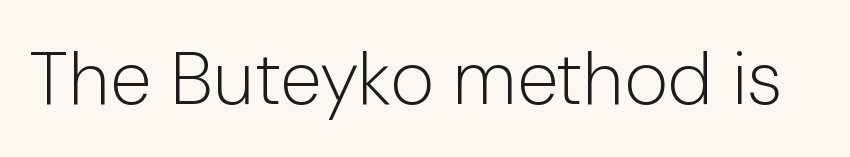
Q: Is the text bold? A: No.
Q: Is the text italic (slanted)? A: No, it is upright.
Q: Is the typeface a serif or a sans-serif typeface? A: Sans-serif.
Q: Is the text underlined? A: No.
Q: Is the spacing between letters normal or unusually wide? A: Normal.
Q: Width (condensed, normal, or wide)? A: Normal.
Q: Stroke contrast? A: Low.
Q: x-height? A: Medium.
Q: Monospaced? A: No.
